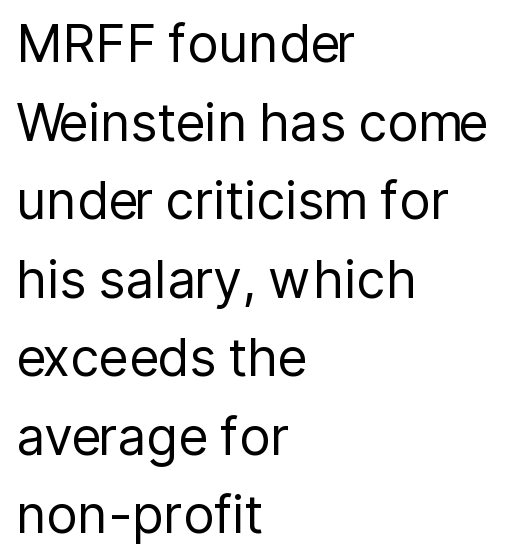
The image shows 52 px regular-weight sans-serif type, upright; set left-aligned, normal line spacing (1.51x), normal letter spacing, not underlined; low stroke contrast and a medium x-height.
